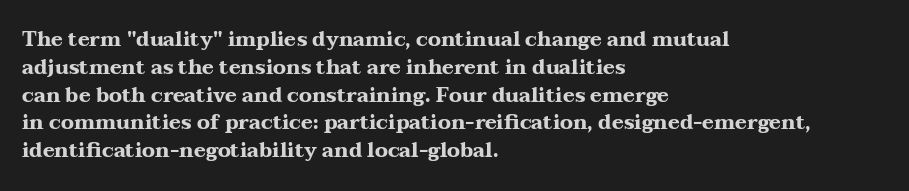
Is there any slant? The stems are plumb. Notice how thick the strokes are: this is what a full bold looks like. The vertical gap from one line to the next is medium. Leftover space on each line is placed entirely after the last word. The zone under the glyphs is completely vacant.
